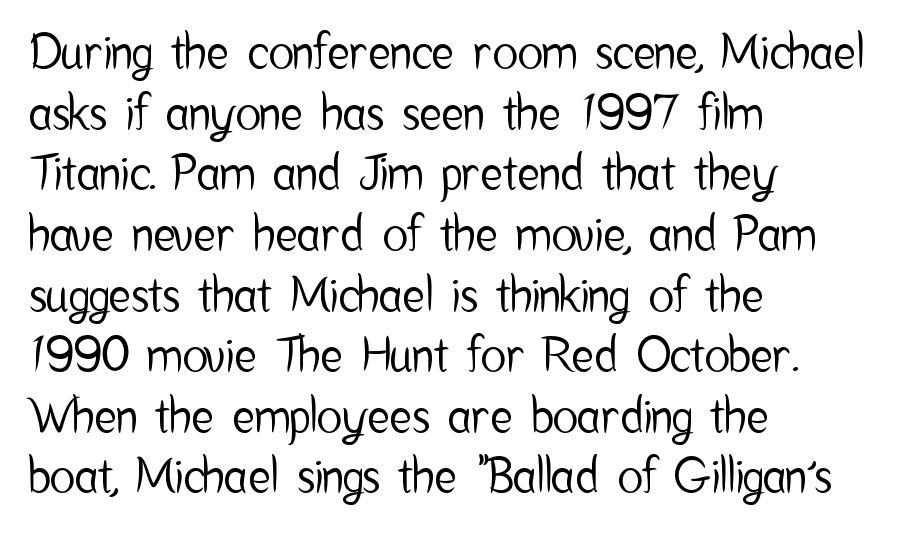
Q: Is the text italic (slanted)? A: No, it is upright.
Q: Is the typeface a serif or a sans-serif typeface? A: Sans-serif.
Q: Is the text underlined? A: No.
Q: How is the paragraph aligned? A: Left-aligned.
Q: Is the spacing between letters normal or unusually wide? A: Normal.
Q: Is the spacing between lines tight, normal or loose? A: Normal.
Q: Width (condensed, normal, or wide)? A: Condensed.
Q: Stroke contrast? A: Low.
Q: x-height? A: Medium.
Q: Monospaced? A: No.
